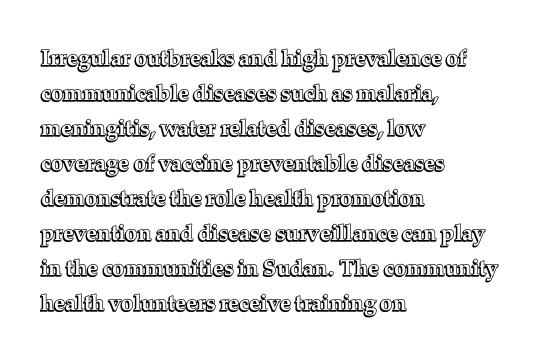
Q: Is the text italic (slanted)? A: No, it is upright.
Q: Is the text underlined? A: No.
Q: How is the paragraph aligned? A: Left-aligned.
Q: Is the spacing between letters normal or unusually wide? A: Normal.
Q: Is the spacing between lines tight, normal or loose? A: Normal.
